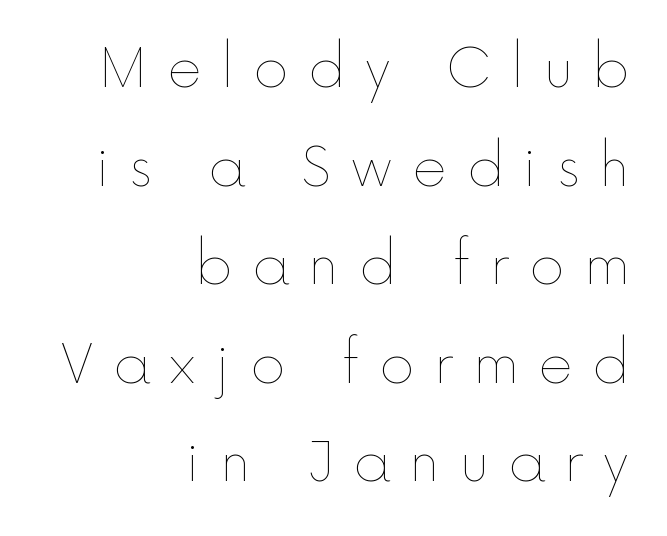
Q: Is the text bold? A: No.
Q: Is the text italic (slanted)? A: No, it is upright.
Q: Is the text underlined? A: No.
Q: How is the paragraph aligned? A: Right-aligned.
Q: Is the spacing between letters normal or unusually wide? A: Unusually wide.
Q: Width (condensed, normal, or wide)? A: Normal.
Q: x-height? A: Medium.
Q: Monospaced? A: No.
